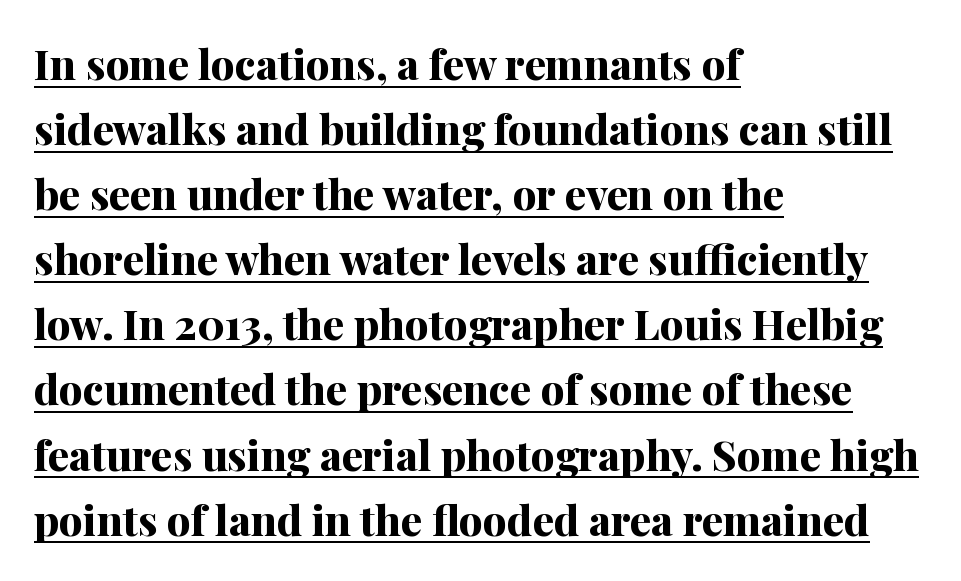
Q: Is the text bold? A: Yes.
Q: Is the text italic (slanted)? A: No, it is upright.
Q: Is the typeface a serif or a sans-serif typeface? A: Serif.
Q: Is the text underlined? A: Yes.
Q: How is the paragraph aligned? A: Left-aligned.
Q: Is the spacing between letters normal or unusually wide? A: Normal.
Q: Is the spacing between lines tight, normal or loose? A: Normal.
Q: Width (condensed, normal, or wide)? A: Normal.
Q: Stroke contrast? A: Medium.
Q: x-height? A: Medium.
Q: Monospaced? A: No.
